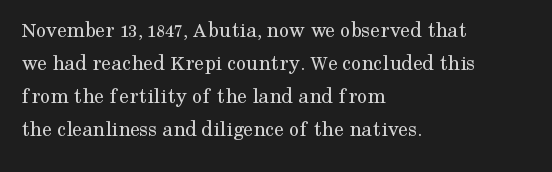
The image shows 22 px text type, upright; set left-aligned, normal line spacing (1.5x), normal letter spacing, not underlined.
